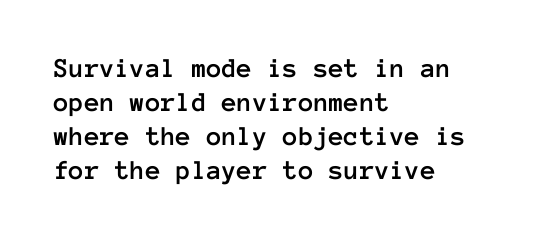
The image shows 28 px text type, upright, monospaced; set left-aligned, line spacing 1.21x, normal letter spacing, not underlined; low stroke contrast and a medium x-height.
